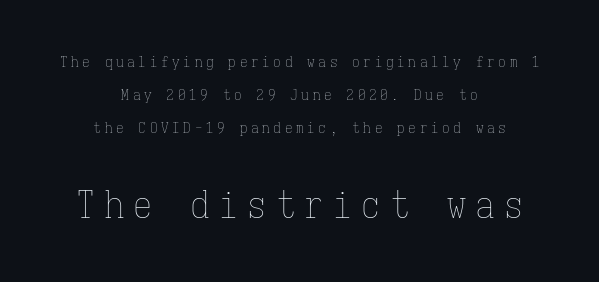
The image shows 38 px thin, condensed type, upright, monospaced; set centered, loose line spacing (2.2x), unusually wide letter spacing (+0.25 em), not underlined; the second (bottom) block is 2.53x larger; low stroke contrast and a medium x-height.
